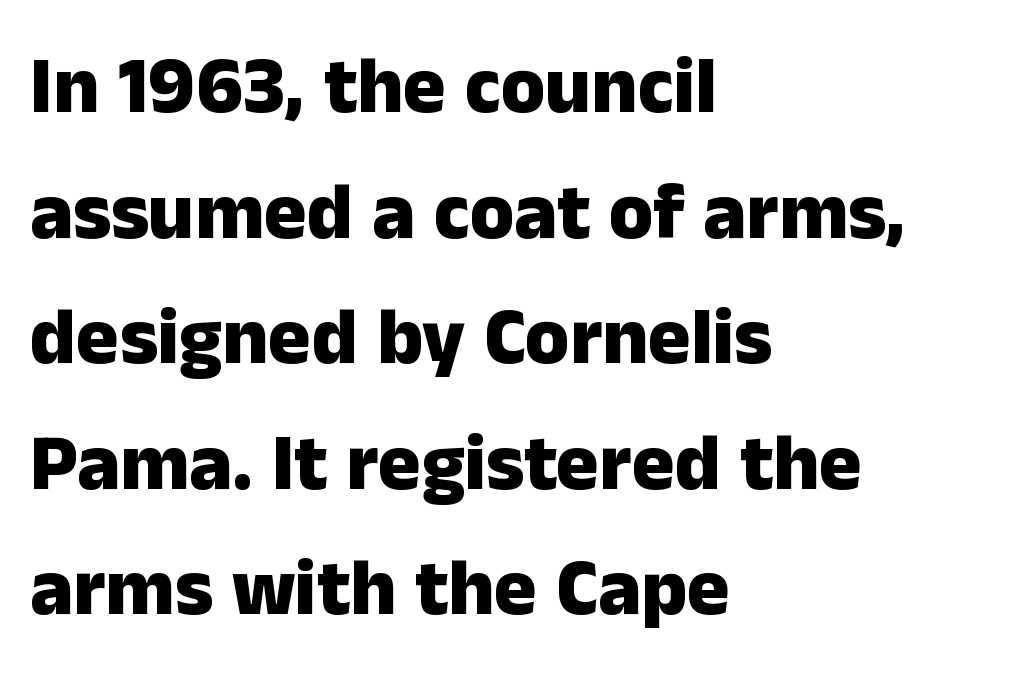
{"serif": "no", "italic": "no", "bold": "yes", "weight": "heavy", "width": "normal", "stroke_contrast": "low", "x_height": "medium", "monospaced": "no", "underline": "no", "align": "left", "line_spacing": "normal", "line_spacing_ratio": 1.57, "letter_spacing": "normal", "letter_spacing_em": 0.0, "glyph_px": 80}
